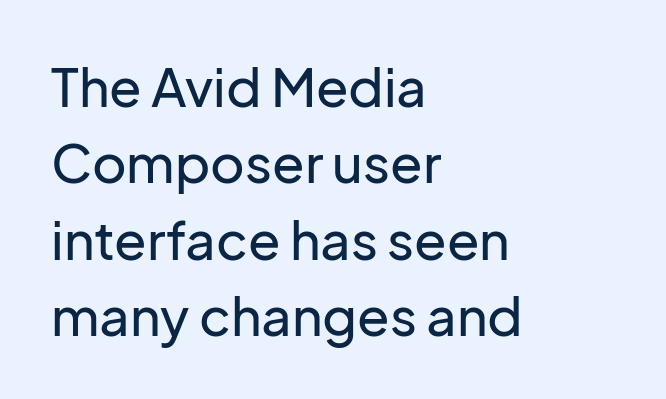
The image shows 53 px sans-serif type, upright; set left-aligned, normal line spacing (1.44x), normal letter spacing, not underlined; low stroke contrast and a medium x-height.
